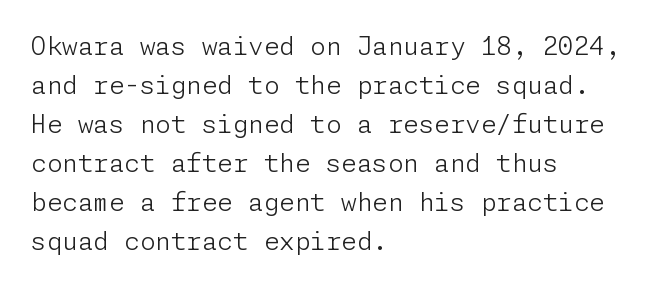
The image shows 25 px text type, upright; set left-aligned, normal line spacing (1.56x), normal letter spacing, not underlined.
